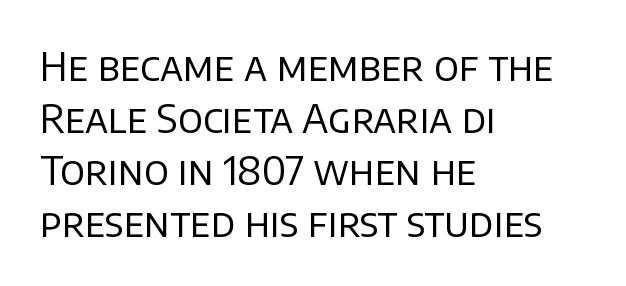
The image shows 39 px regular-weight sans-serif type, upright; set left-aligned, normal line spacing (1.33x), normal letter spacing, not underlined; low stroke contrast and a large x-height.
